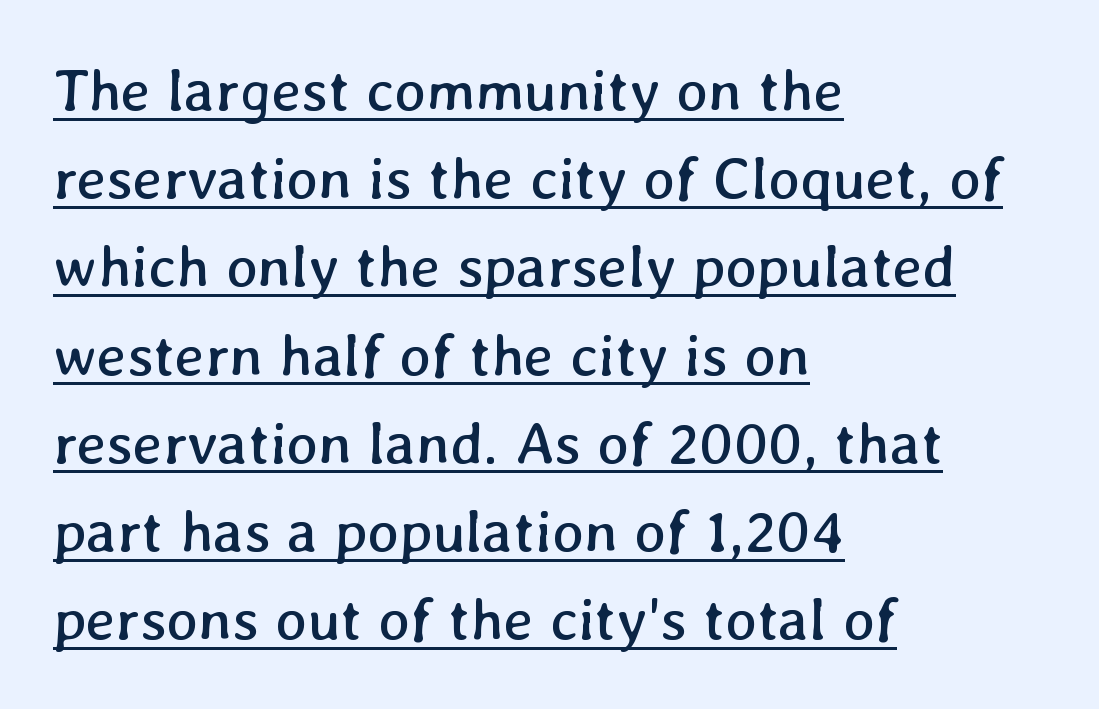
Has an underline been added? It has. Line spacing here is normal. A quiet, ordinary-to-light weight characterises the typeface. This sample has the flowing, uneven cadence of proportional lettering.
